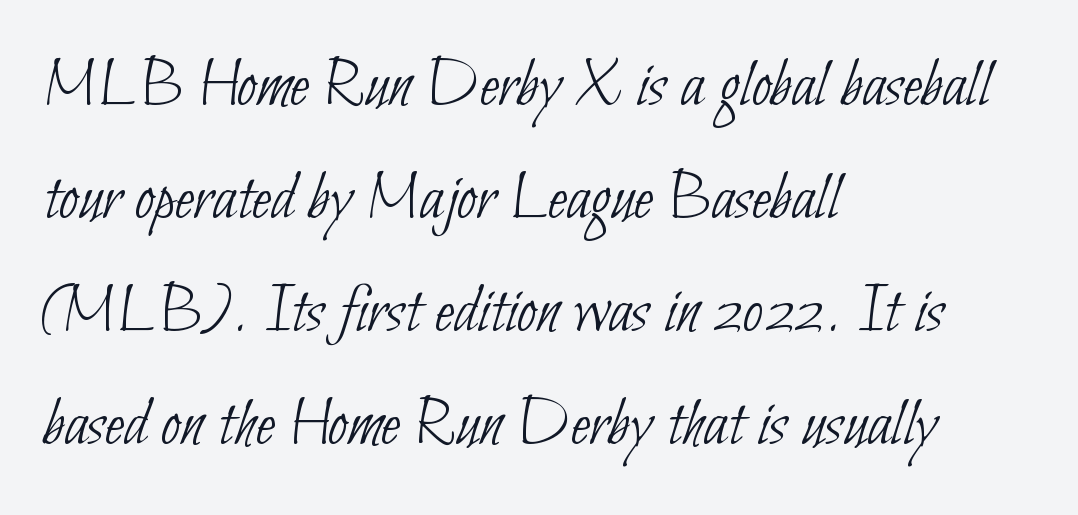
Q: Is the text bold? A: No.
Q: Is the typeface a serif or a sans-serif typeface? A: Sans-serif.
Q: Is the text underlined? A: No.
Q: How is the paragraph aligned? A: Left-aligned.
Q: Is the spacing between letters normal or unusually wide? A: Normal.
Q: Is the spacing between lines tight, normal or loose? A: Normal.
Q: Width (condensed, normal, or wide)? A: Condensed.
Q: Stroke contrast? A: Low.
Q: x-height? A: Small.
Q: Monospaced? A: No.
